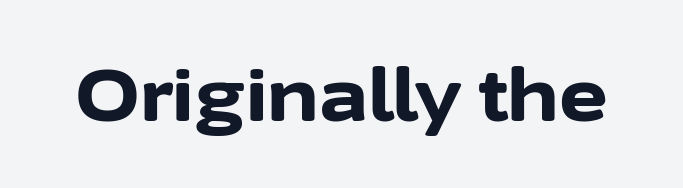
{"serif": "no", "italic": "no", "bold": "yes", "weight": "bold", "width": "normal", "stroke_contrast": "low", "x_height": "medium", "monospaced": "no", "underline": "no", "letter_spacing": "normal", "letter_spacing_em": 0.0, "glyph_px": 74}
